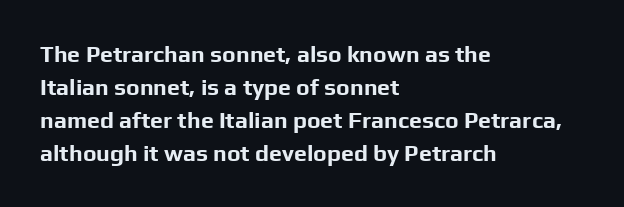
The image shows 23 px bold type, upright; set left-aligned, normal line spacing (1.43x), normal letter spacing, not underlined.
